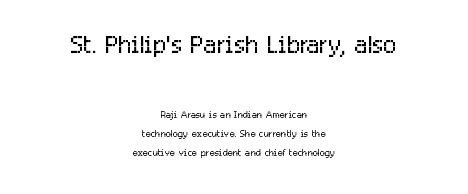
{"serif": "no", "italic": "no", "bold": "no", "weight": "light", "width": "condensed", "stroke_contrast": "low", "x_height": "medium", "monospaced": "no", "underline": "no", "align": "center", "line_spacing": "normal", "line_spacing_ratio": 1.37, "letter_spacing": "normal", "letter_spacing_em": 0.0, "larger_block": "first", "size_ratio": 2.5, "glyph_px": 35}
